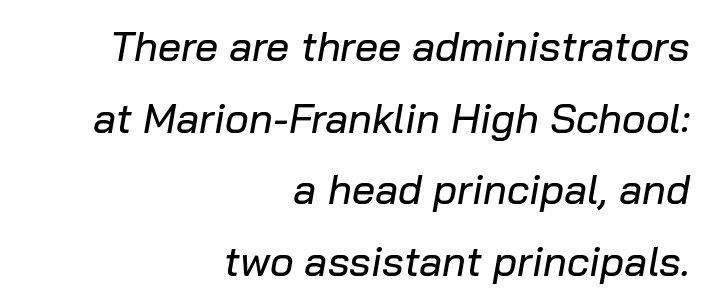
The image shows 41 px text type, italic (leaning right); set right-aligned, line spacing 1.75x, normal letter spacing, not underlined; low stroke contrast and a medium x-height.
